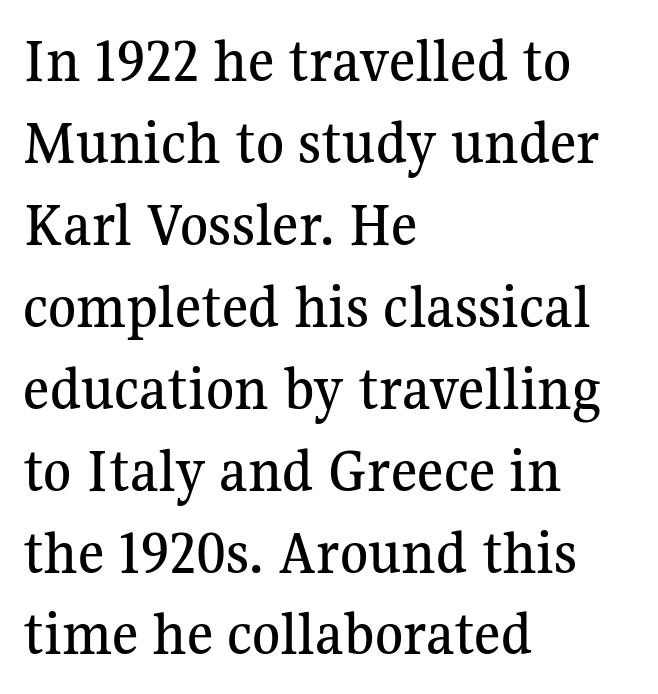
In terms of leading, this rendering sits right in the middle. Type without underlining. The rendering uses natural spacing where letterforms have individual widths. Nothing unusual about the tracking: characters are spaced as the font intends. Do the letters lean? They stand straight. Classification — serif.
